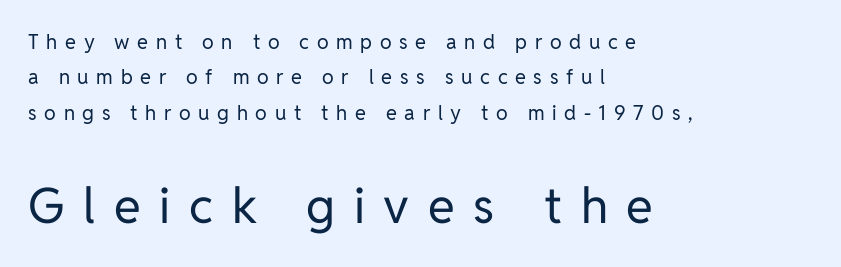
The image shows 49 px regular-weight sans-serif type, upright; set left-aligned, line spacing 1.77x, unusually wide letter spacing (+0.38 em), not underlined; the second (bottom) block is 2.45x larger; low stroke contrast and a medium x-height.
